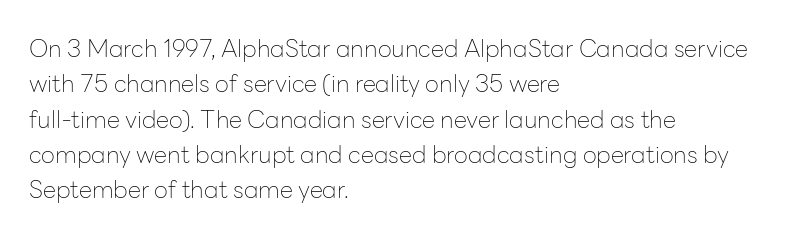
Q: Is the text bold? A: No.
Q: Is the text italic (slanted)? A: No, it is upright.
Q: Is the text underlined? A: No.
Q: How is the paragraph aligned? A: Left-aligned.
Q: Is the spacing between letters normal or unusually wide? A: Normal.
Q: Is the spacing between lines tight, normal or loose? A: Normal.
